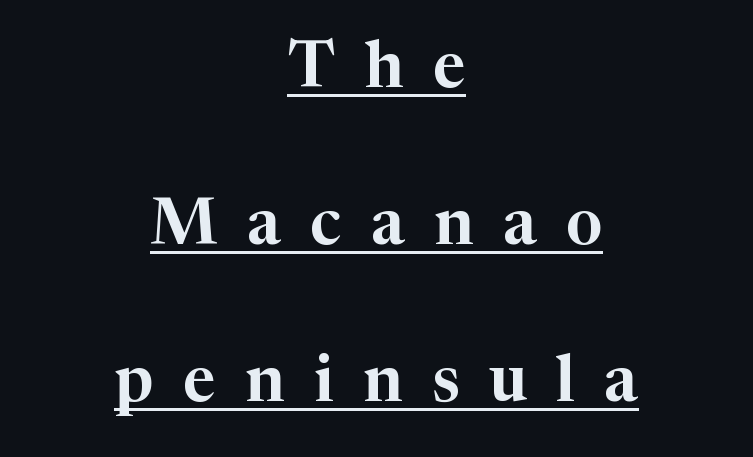
{"serif": "yes", "italic": "no", "width": "normal", "stroke_contrast": "high", "x_height": "medium", "monospaced": "no", "underline": "yes", "align": "center", "line_spacing": "loose", "line_spacing_ratio": 2.45, "letter_spacing": "wide", "letter_spacing_em": 0.46, "glyph_px": 64}
